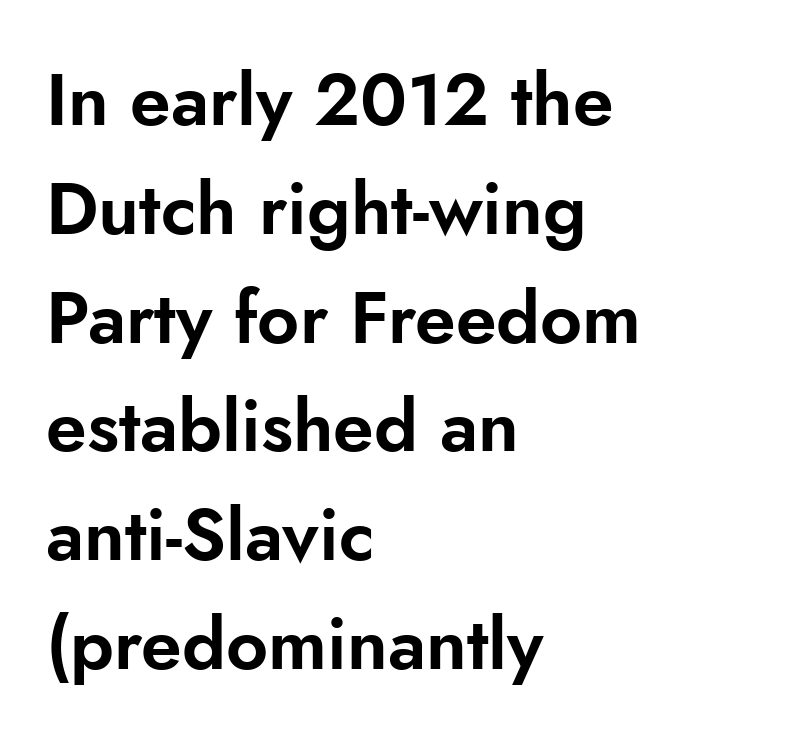
{"serif": "no", "italic": "no", "width": "normal", "stroke_contrast": "low", "x_height": "small", "monospaced": "no", "underline": "no", "align": "left", "line_spacing": "normal", "line_spacing_ratio": 1.49, "letter_spacing": "normal", "letter_spacing_em": 0.0, "glyph_px": 73}
